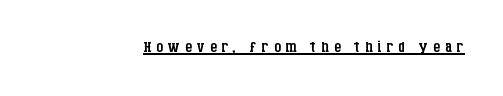
Q: Is the text bold? A: No.
Q: Is the text italic (slanted)? A: No, it is upright.
Q: Is the text underlined? A: Yes.
Q: Is the spacing between letters normal or unusually wide? A: Unusually wide.
